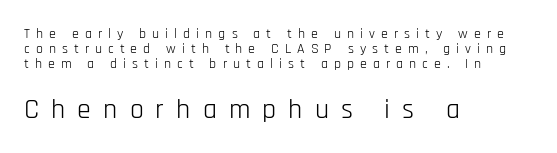
Q: Is the text bold? A: No.
Q: Is the text italic (slanted)? A: No, it is upright.
Q: Is the typeface a serif or a sans-serif typeface? A: Sans-serif.
Q: Is the text underlined? A: No.
Q: How is the paragraph aligned? A: Left-aligned.
Q: Is the spacing between letters normal or unusually wide? A: Unusually wide.
Q: Is the spacing between lines tight, normal or loose? A: Tight.
Q: Which block of text is set in a larger size, the first (top) or the second (bottom)? A: The second (bottom) one.
Q: Width (condensed, normal, or wide)? A: Condensed.
Q: Stroke contrast? A: Low.
Q: x-height? A: Large.
Q: Monospaced? A: No.
